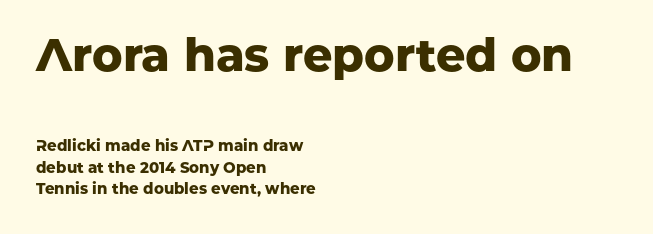
The image shows 46 px heavy sans-serif type, upright; set left-aligned, normal line spacing (1.44x), normal letter spacing, not underlined; the first (top) block is 3.07x larger; low stroke contrast and a medium x-height.
